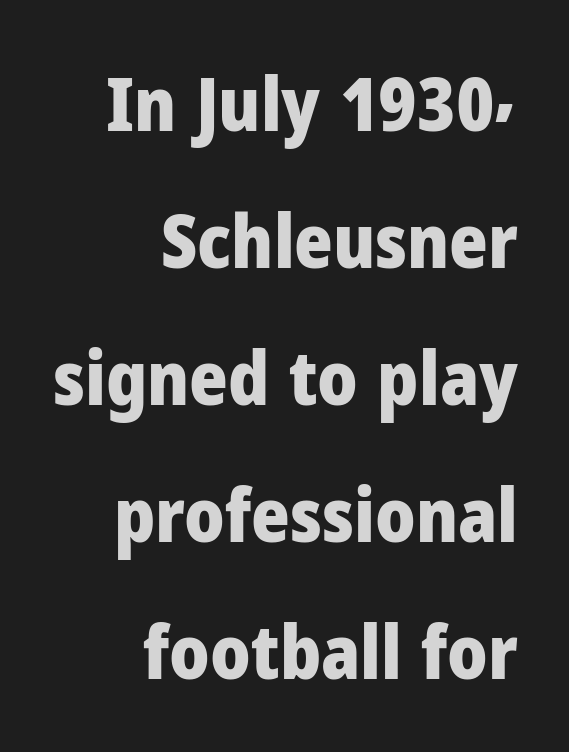
{"serif": "no", "italic": "no", "bold": "yes", "weight": "heavy", "width": "normal", "stroke_contrast": "low", "x_height": "medium", "monospaced": "no", "underline": "no", "align": "right", "line_spacing_ratio": 1.85, "letter_spacing": "normal", "letter_spacing_em": 0.0, "glyph_px": 74}
